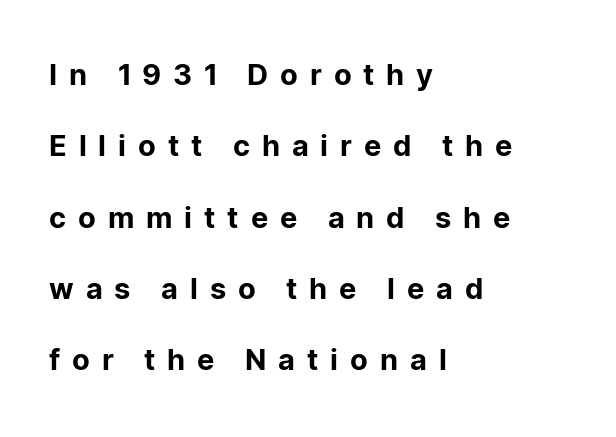
{"serif": "no", "italic": "no", "width": "normal", "stroke_contrast": "low", "x_height": "medium", "monospaced": "no", "underline": "no", "align": "left", "line_spacing": "loose", "line_spacing_ratio": 2.46, "letter_spacing": "wide", "letter_spacing_em": 0.41, "glyph_px": 29}
